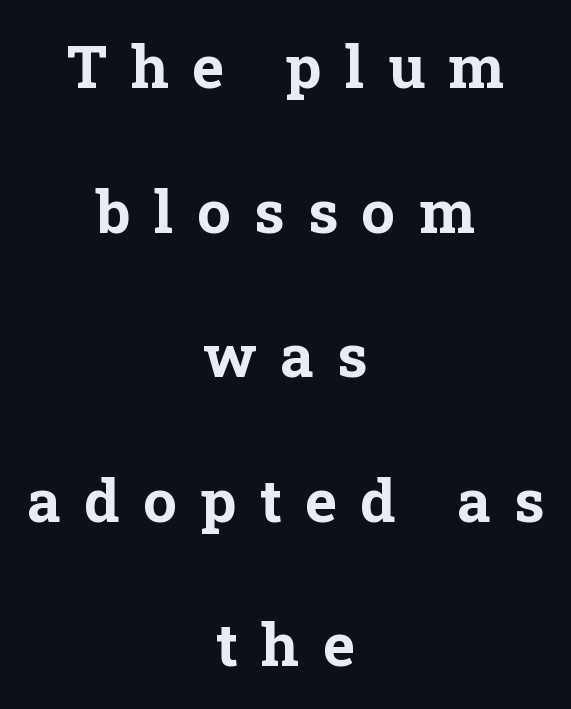
{"serif": "yes", "italic": "no", "bold": "yes", "weight": "bold", "width": "normal", "stroke_contrast": "low", "x_height": "medium", "monospaced": "no", "underline": "no", "align": "center", "line_spacing": "loose", "line_spacing_ratio": 2.41, "letter_spacing": "wide", "letter_spacing_em": 0.39, "glyph_px": 60}
